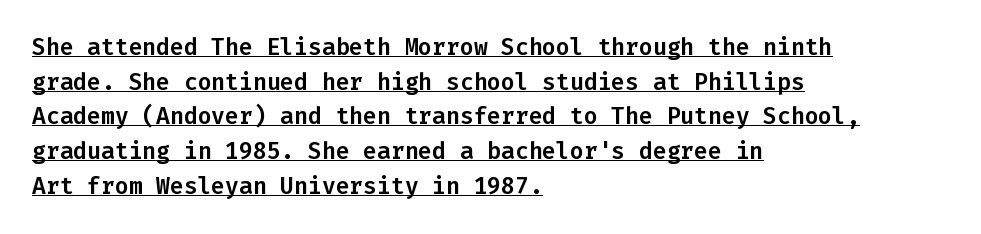
Q: Is the text italic (slanted)? A: No, it is upright.
Q: Is the text underlined? A: Yes.
Q: How is the paragraph aligned? A: Left-aligned.
Q: Is the spacing between letters normal or unusually wide? A: Normal.
Q: Is the spacing between lines tight, normal or loose? A: Normal.
